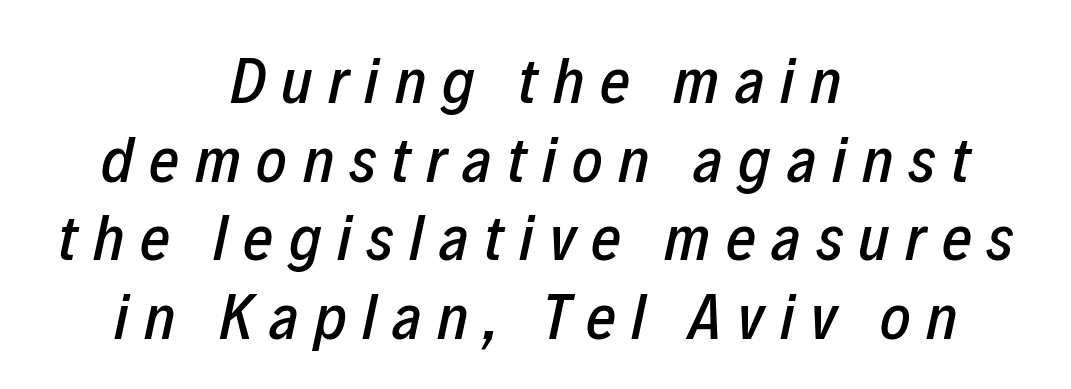
The image shows 65 px condensed type, italic (leaning right); set centered, line spacing 1.21x, unusually wide letter spacing (+0.24 em), not underlined; low stroke contrast and a medium x-height.
